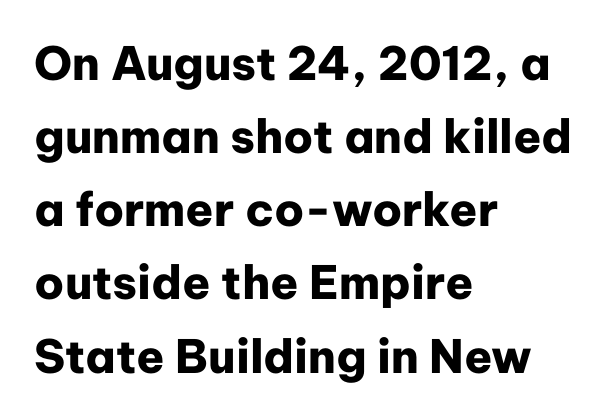
Nothing sits at the stroke ends, so this counts as sans-serif. Each glyph is drawn with heavy, bold strokes. Glyph-to-glyph distance matches everyday printed text. Normally led — the rows are evenly, conventionally spaced.
